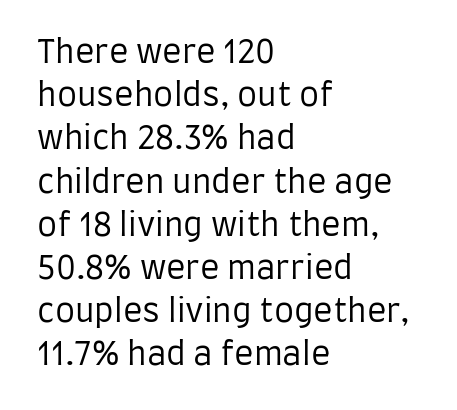
{"serif": "no", "italic": "no", "bold": "no", "weight": "regular", "width": "condensed", "stroke_contrast": "low", "x_height": "large", "monospaced": "no", "underline": "no", "align": "left", "line_spacing": "normal", "line_spacing_ratio": 1.35, "letter_spacing": "normal", "letter_spacing_em": 0.0, "glyph_px": 32}
